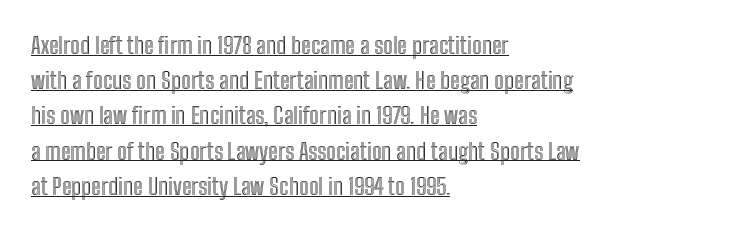
Q: Is the text italic (slanted)? A: No, it is upright.
Q: Is the text underlined? A: Yes.
Q: How is the paragraph aligned? A: Left-aligned.
Q: Is the spacing between letters normal or unusually wide? A: Normal.
Q: Is the spacing between lines tight, normal or loose? A: Normal.
